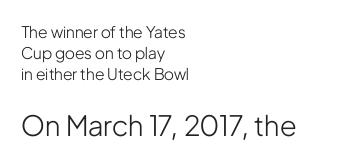
{"serif": "no", "italic": "no", "bold": "no", "weight": "light", "width": "condensed", "stroke_contrast": "low", "x_height": "medium", "monospaced": "no", "underline": "no", "align": "left", "line_spacing": "normal", "line_spacing_ratio": 1.31, "letter_spacing": "normal", "letter_spacing_em": 0.0, "larger_block": "second", "size_ratio": 1.75, "glyph_px": 28}
